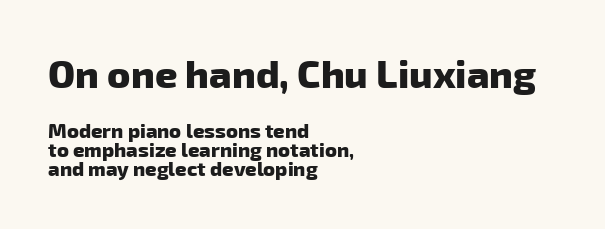
{"serif": "no", "bold": "yes", "weight": "heavy", "width": "normal", "stroke_contrast": "low", "x_height": "medium", "monospaced": "no", "underline": "no", "align": "left", "line_spacing": "tight", "line_spacing_ratio": 0.96, "letter_spacing": "normal", "letter_spacing_em": 0.0, "larger_block": "first", "size_ratio": 1.95, "glyph_px": 39}
